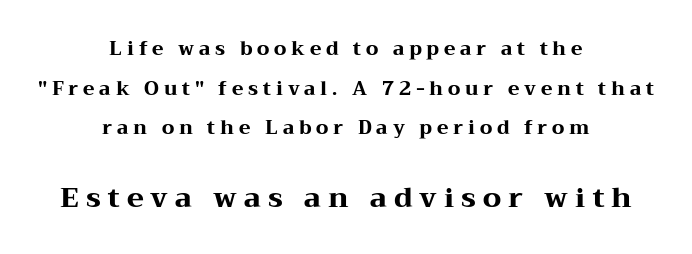
The face used here is proportionally spaced, like ordinary book or web type. The letters are spread apart with noticeably loose tracking. The face used here has the dense, thick strokes of a bold. The composition opens small and finishes big.
